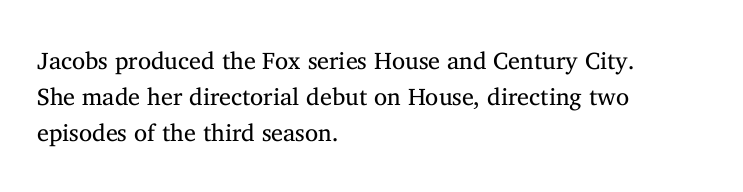
Q: Is the text bold? A: No.
Q: Is the text italic (slanted)? A: No, it is upright.
Q: Is the text underlined? A: No.
Q: How is the paragraph aligned? A: Left-aligned.
Q: Is the spacing between letters normal or unusually wide? A: Normal.
Q: Is the spacing between lines tight, normal or loose? A: Normal.
